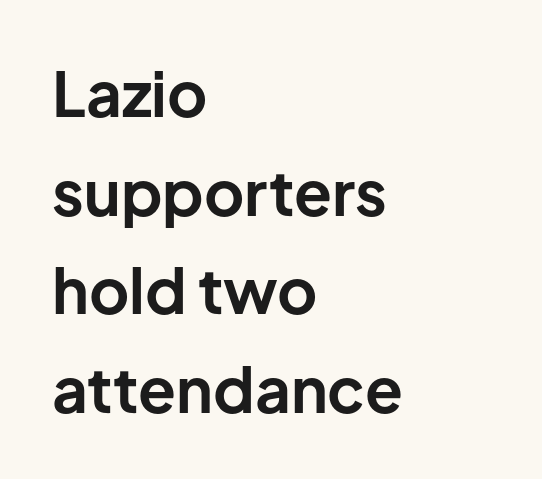
Grotesque or geometric, the face here clearly has no serifs. Weight: bold. The string is rendered with underlining switched off. You could call the tracking neutral — neither tight nor loose. The letters advance in unequal steps, a hallmark of proportional type. The type sits square on the baseline with zero lean.
